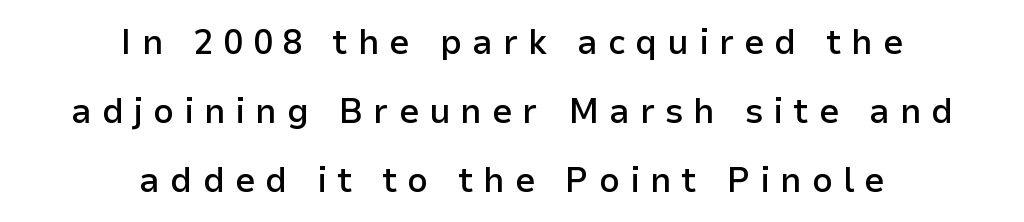
{"serif": "no", "italic": "no", "bold": "semi", "weight": "semibold", "width": "normal", "stroke_contrast": "low", "x_height": "medium", "monospaced": "no", "underline": "no", "align": "center", "line_spacing": "loose", "line_spacing_ratio": 1.91, "letter_spacing": "wide", "letter_spacing_em": 0.28, "glyph_px": 36}
